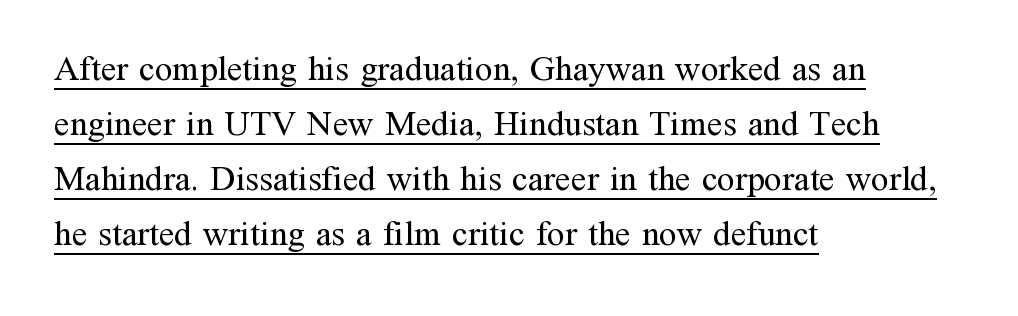
Each stroke keeps to a modest, everyday thickness or less. This sample carries an underscore along the baseline area. Looks like regular typesetting: each glyph gets only the width it needs. Horizontal bands of white between lines are of average thickness. Characters remain perfectly vertical along every line.
